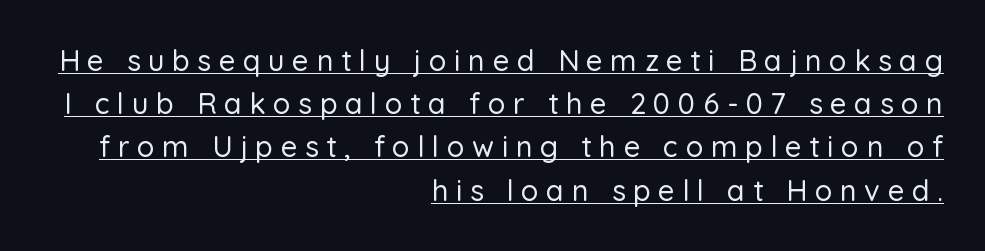
Q: Is the text italic (slanted)? A: No, it is upright.
Q: Is the typeface a serif or a sans-serif typeface? A: Sans-serif.
Q: Is the text underlined? A: Yes.
Q: How is the paragraph aligned? A: Right-aligned.
Q: Is the spacing between letters normal or unusually wide? A: Unusually wide.
Q: Is the spacing between lines tight, normal or loose? A: Normal.
Q: Width (condensed, normal, or wide)? A: Normal.
Q: Stroke contrast? A: Low.
Q: x-height? A: Medium.
Q: Monospaced? A: No.
